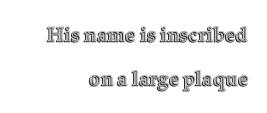
Any mark beneath the type? The region is blank. Is there any slant? The stems are plumb. Is there much room between lines? Yes — plenty of vertical air separates them. Visually the block forms a straight wall on the right and a jagged coastline on the left. Students, note that the glyphs here touch the page at normal intervals.
